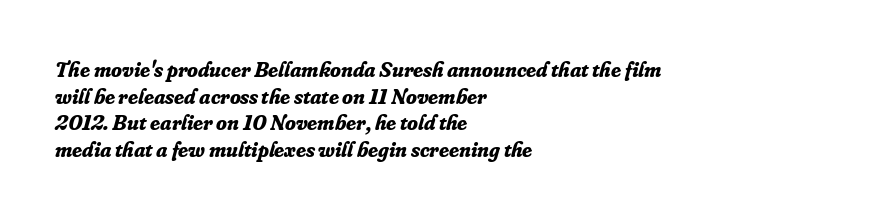
Q: Is the text bold? A: Yes.
Q: Is the text italic (slanted)? A: Yes, it leans right by about 16 degrees.
Q: Is the text underlined? A: No.
Q: How is the paragraph aligned? A: Left-aligned.
Q: Is the spacing between letters normal or unusually wide? A: Normal.
